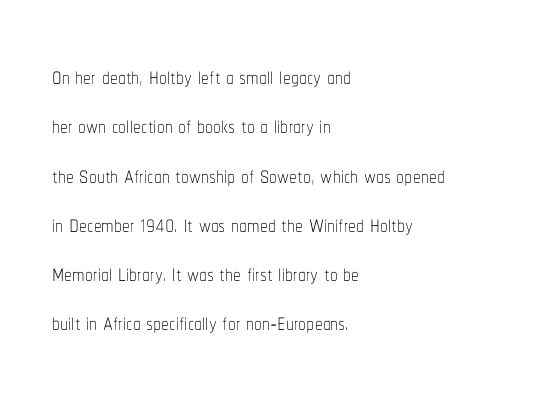
Q: Is the text bold? A: No.
Q: Is the text italic (slanted)? A: No, it is upright.
Q: Is the text underlined? A: No.
Q: How is the paragraph aligned? A: Left-aligned.
Q: Is the spacing between letters normal or unusually wide? A: Normal.
Q: Is the spacing between lines tight, normal or loose? A: Normal.
Q: Width (condensed, normal, or wide)? A: Condensed.
Q: Stroke contrast? A: Low.
Q: x-height? A: Medium.
Q: Monospaced? A: No.
